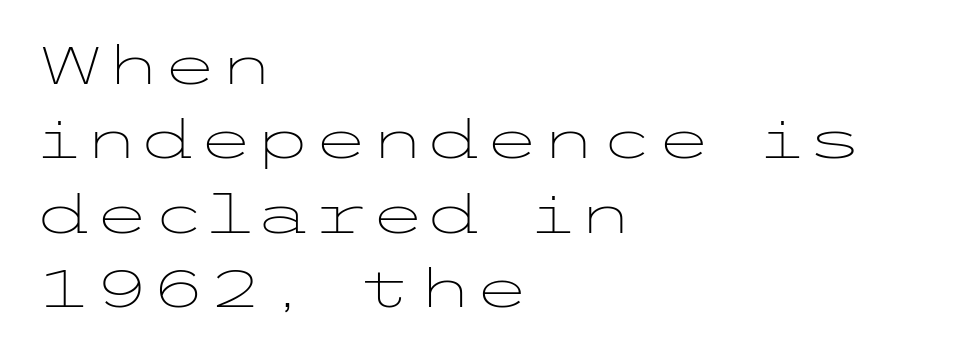
{"serif": "no", "italic": "no", "bold": "no", "weight": "light", "width": "wide", "stroke_contrast": "low", "x_height": "medium", "underline": "no", "align": "left", "line_spacing": "normal", "line_spacing_ratio": 1.43, "letter_spacing": "normal", "letter_spacing_em": 0.0, "glyph_px": 52}
